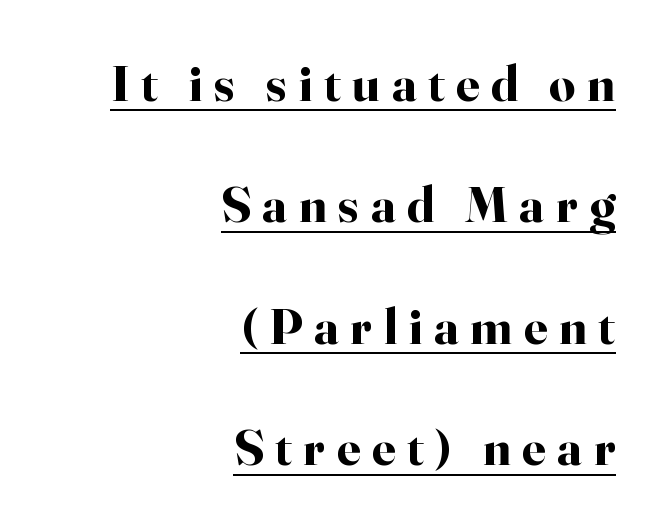
Q: Is the text bold? A: Yes.
Q: Is the text italic (slanted)? A: No, it is upright.
Q: Is the typeface a serif or a sans-serif typeface? A: Serif.
Q: Is the text underlined? A: Yes.
Q: How is the paragraph aligned? A: Right-aligned.
Q: Is the spacing between letters normal or unusually wide? A: Unusually wide.
Q: Is the spacing between lines tight, normal or loose? A: Loose.
Q: Width (condensed, normal, or wide)? A: Normal.
Q: Stroke contrast? A: High.
Q: x-height? A: Small.
Q: Monospaced? A: No.
